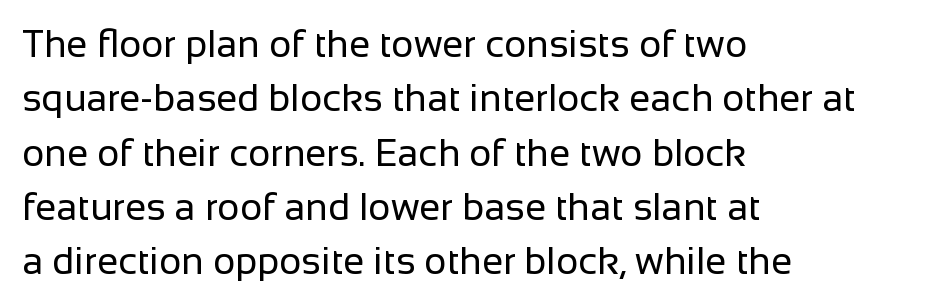
In terms of letterform style, serifs are entirely absent. Every row of glyphs begins at an identical x-position on the left. The letters look calm and open, with moderate or lighter stems. Students, observe: this is what conventionally led text looks like. Decoration check: the copy has no underline. It's the straight-up-and-down kind of type.
